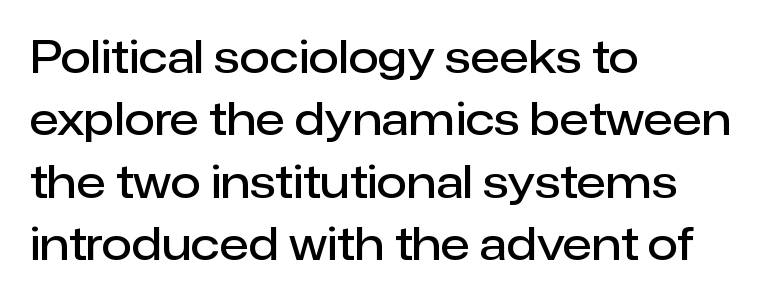
The image shows 44 px semibold sans-serif type, upright; set left-aligned, normal line spacing (1.42x), normal letter spacing, not underlined; low stroke contrast and a medium x-height.
